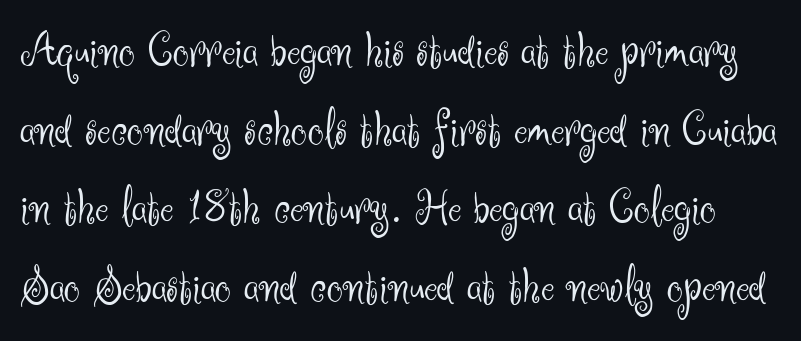
{"serif": "no", "italic": "no", "bold": "no", "weight": "light", "width": "normal", "stroke_contrast": "medium", "x_height": "small", "monospaced": "no", "underline": "no", "line_spacing": "normal", "line_spacing_ratio": 1.54, "letter_spacing": "normal", "letter_spacing_em": 0.0, "glyph_px": 51}
